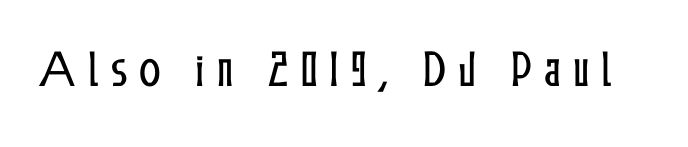
{"italic": "no", "width": "condensed", "stroke_contrast": "low", "x_height": "medium", "monospaced": "no", "underline": "no", "letter_spacing": "wide", "letter_spacing_em": 0.3, "glyph_px": 40}
